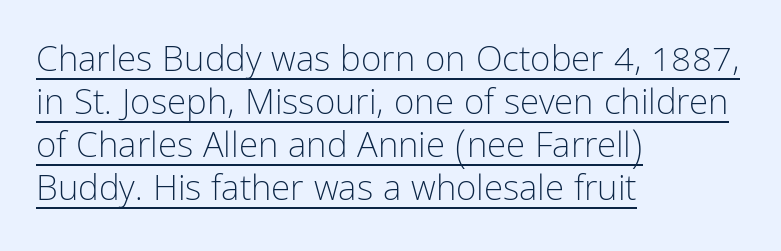
{"serif": "no", "italic": "no", "bold": "no", "weight": "light", "width": "condensed", "stroke_contrast": "low", "x_height": "medium", "monospaced": "no", "underline": "yes", "align": "left", "line_spacing_ratio": 1.23, "letter_spacing": "normal", "letter_spacing_em": 0.0, "glyph_px": 35}
